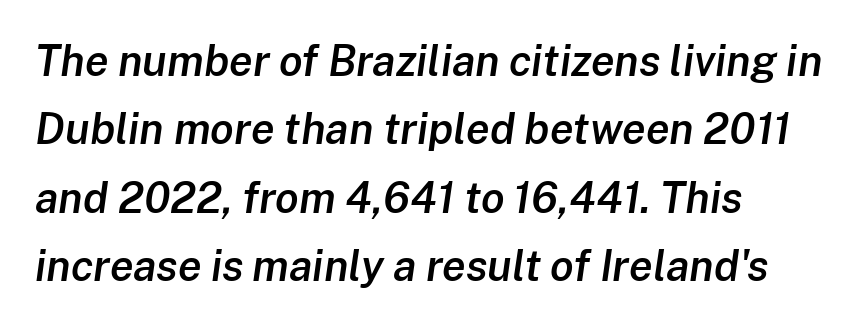
The tracking reads as untouched default to a designer's eye. The lines are quadded left. When letters slant like this, we call the style italic. Note the varied advance widths — an 'i' is clearly narrower than an 'm'. Clear beneath every line of the passage. Compared with an ordinary text face, these strokes are moderately heavier — a semibold.
